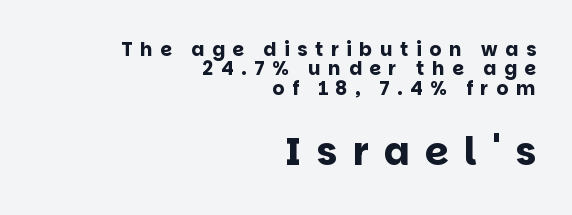
Leftover space on each line is placed entirely before the opening word. Of the two passages, the one underneath uses the larger point size. Every character sits straight up, as roman type does. Honestly, the letter spacing is so wide it's the main thing you notice. This rendering features lettering with no underline. Proportional: the letters do not fall into vertical columns.
